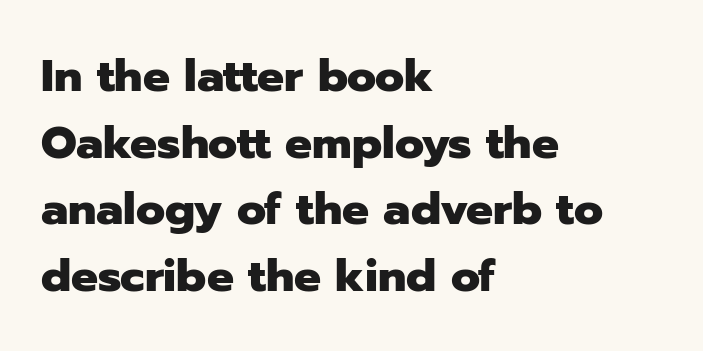
The image shows 45 px heavy sans-serif type, upright; set left-aligned, normal line spacing (1.48x), normal letter spacing, not underlined; low stroke contrast and a medium x-height.
